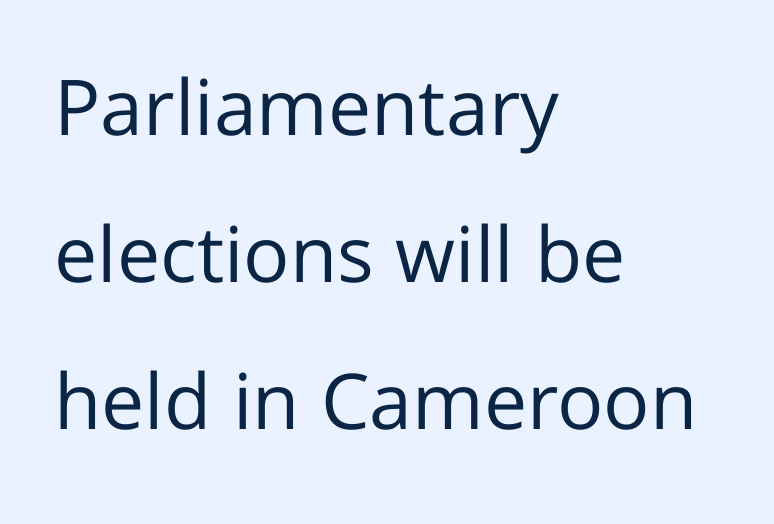
{"serif": "no", "italic": "no", "bold": "no", "weight": "regular", "width": "normal", "stroke_contrast": "low", "x_height": "medium", "monospaced": "no", "underline": "no", "align": "left", "line_spacing": "loose", "line_spacing_ratio": 1.91, "letter_spacing": "normal", "letter_spacing_em": 0.0, "glyph_px": 77}
